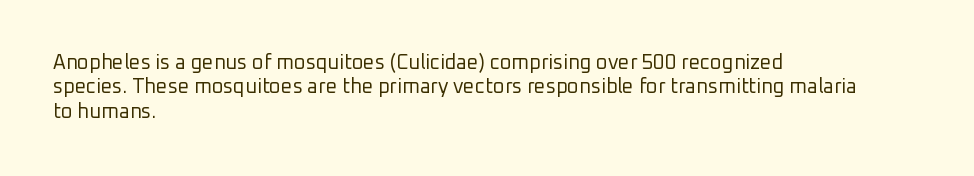
The image shows 20 px text type, upright; set left-aligned, line spacing 1.22x, normal letter spacing, not underlined.
